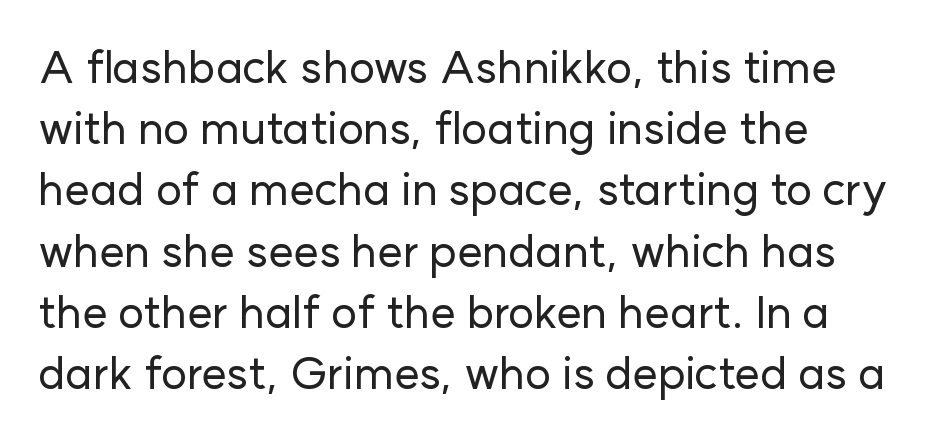
The image shows 45 px sans-serif type, upright; set left-aligned, normal line spacing (1.36x), normal letter spacing, not underlined; low stroke contrast and a medium x-height.
